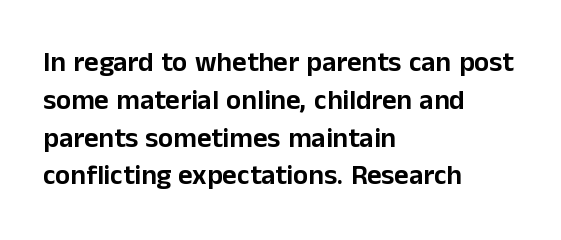
Q: Is the text italic (slanted)? A: No, it is upright.
Q: Is the typeface a serif or a sans-serif typeface? A: Sans-serif.
Q: Is the text underlined? A: No.
Q: How is the paragraph aligned? A: Left-aligned.
Q: Is the spacing between letters normal or unusually wide? A: Normal.
Q: Is the spacing between lines tight, normal or loose? A: Normal.
Q: Width (condensed, normal, or wide)? A: Normal.
Q: Stroke contrast? A: Low.
Q: x-height? A: Medium.
Q: Monospaced? A: No.
